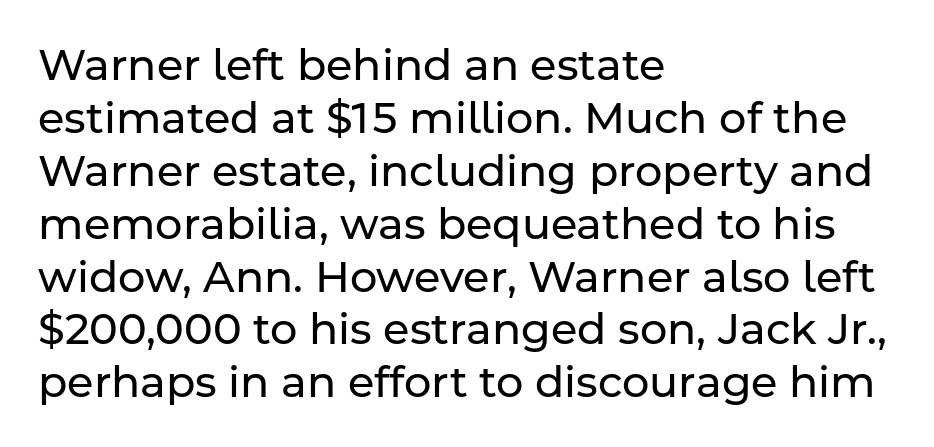
The image shows 43 px regular-weight sans-serif type, upright; set left-aligned, line spacing 1.23x, normal letter spacing, not underlined; low stroke contrast and a medium x-height.
